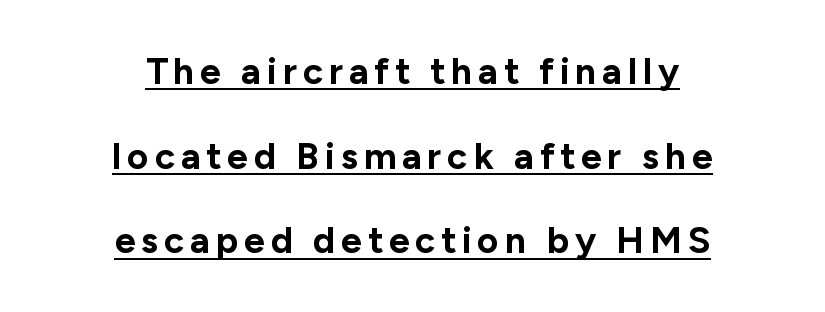
In terms of leading, this rendering errs on the spacious side. Reading down the block, each line starts at a different indent, mirrored at its end. The glyphs are accompanied by a horizontal stroke just below them. Here the designer chose a conventional face with non-uniform glyph widths. These lines carry a lot of weight — the face is fully bold. Examine the stroke ends and you'll find no serifs.
